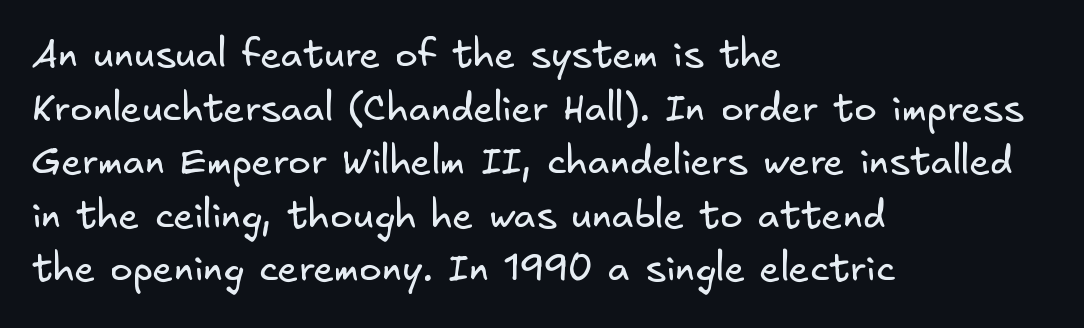
{"serif": "no", "bold": "no", "weight": "regular", "width": "normal", "stroke_contrast": "low", "x_height": "small", "underline": "no", "align": "left", "line_spacing": "normal", "line_spacing_ratio": 1.41, "letter_spacing": "normal", "letter_spacing_em": 0.0, "glyph_px": 38}
